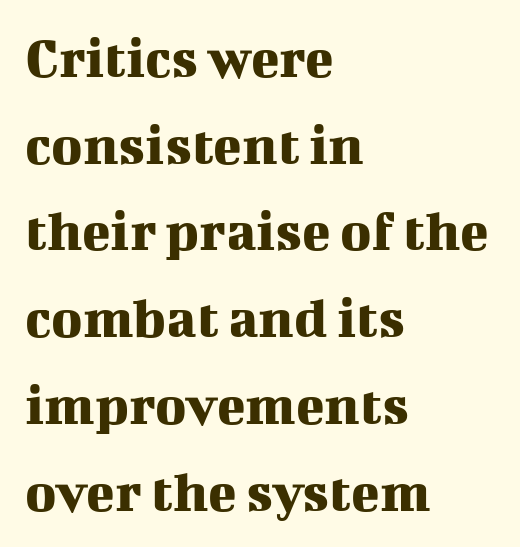
The image shows 59 px serif type, upright; set left-aligned, normal line spacing (1.47x), normal letter spacing, not underlined; medium stroke contrast and a medium x-height.
